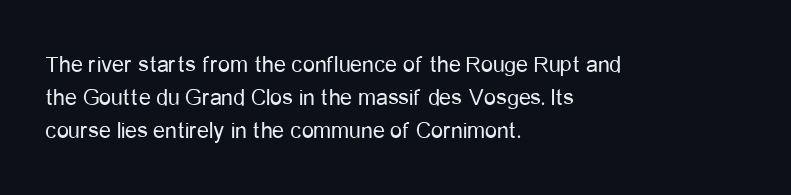
Q: Is the text bold? A: No.
Q: Is the text italic (slanted)? A: No, it is upright.
Q: Is the text underlined? A: No.
Q: How is the paragraph aligned? A: Left-aligned.
Q: Is the spacing between letters normal or unusually wide? A: Normal.
Q: Is the spacing between lines tight, normal or loose? A: Normal.
